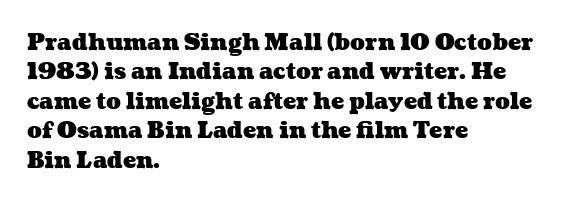
The image shows 22 px bold type; set left-aligned, normal line spacing (1.34x), normal letter spacing, not underlined.
